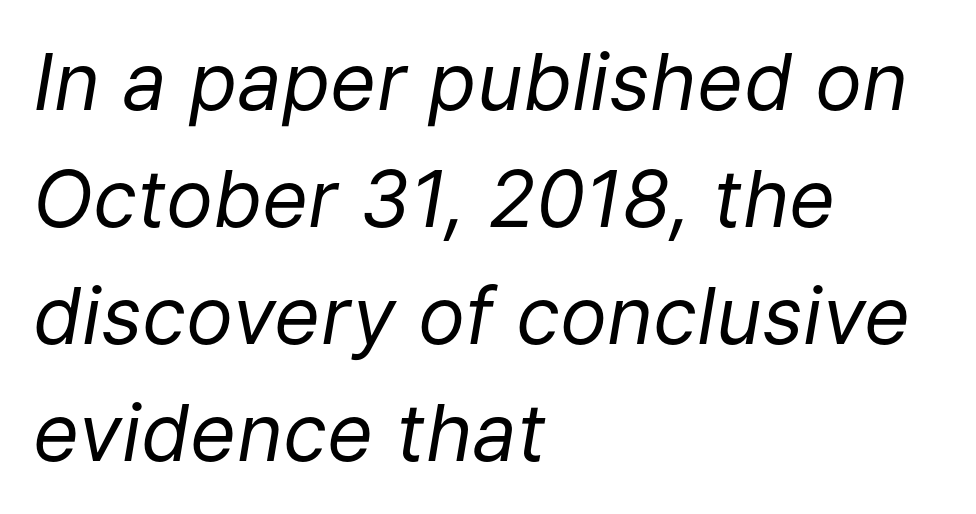
Q: Is the text bold? A: No.
Q: Is the text italic (slanted)? A: Yes, it leans right by about 9 degrees.
Q: Is the text underlined? A: No.
Q: How is the paragraph aligned? A: Left-aligned.
Q: Is the spacing between letters normal or unusually wide? A: Normal.
Q: Is the spacing between lines tight, normal or loose? A: Normal.
Q: Width (condensed, normal, or wide)? A: Normal.
Q: Stroke contrast? A: Low.
Q: x-height? A: Medium.
Q: Monospaced? A: No.
